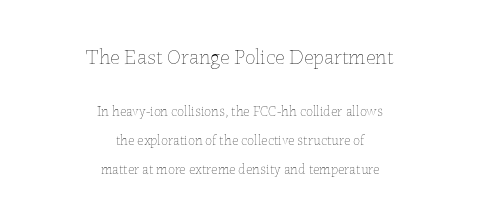
{"italic": "no", "bold": "no", "underline": "no", "align": "center", "line_spacing": "loose", "line_spacing_ratio": 2.07, "letter_spacing": "normal", "letter_spacing_em": 0.0, "larger_block": "first", "size_ratio": 1.5, "glyph_px": 21}
